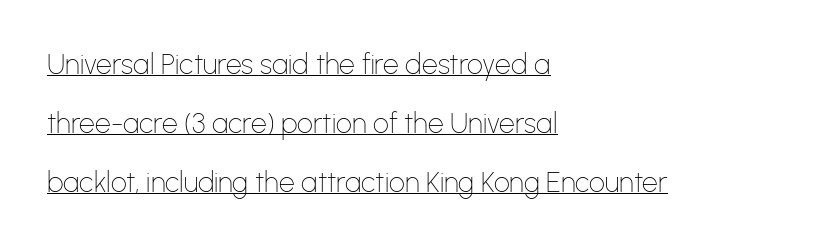
{"serif": "no", "italic": "no", "bold": "no", "weight": "thin", "width": "normal", "stroke_contrast": "low", "x_height": "medium", "monospaced": "no", "underline": "yes", "align": "left", "line_spacing": "loose", "line_spacing_ratio": 2.1, "letter_spacing": "normal", "letter_spacing_em": 0.0, "glyph_px": 28}
